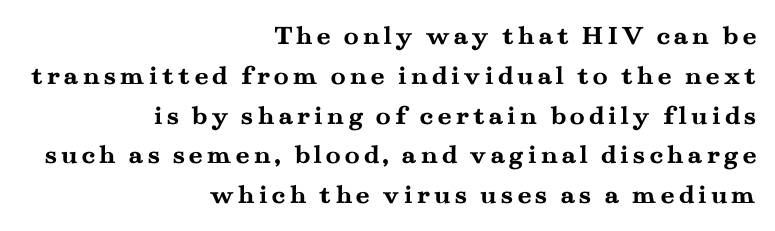
Italic: no, the glyphs are upright roman. Is there much room between lines? A standard amount, neither cramped nor airy. A typesetter would label this face a serif. Here the designer chose a conventional face with non-uniform glyph widths. Descender tails drop into unmarked territory.
